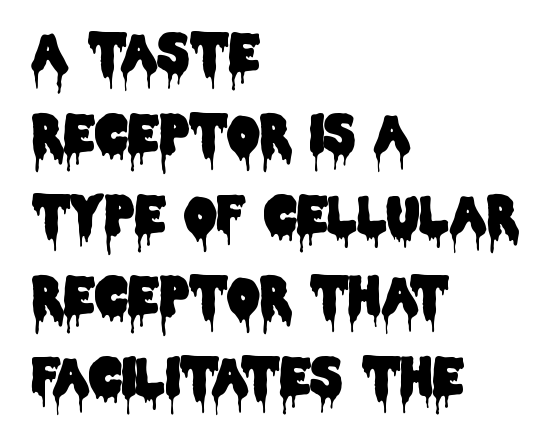
Q: Is the text italic (slanted)? A: No, it is upright.
Q: Is the typeface a serif or a sans-serif typeface? A: Sans-serif.
Q: Is the text underlined? A: No.
Q: How is the paragraph aligned? A: Left-aligned.
Q: Is the spacing between letters normal or unusually wide? A: Normal.
Q: Is the spacing between lines tight, normal or loose? A: Normal.
Q: Width (condensed, normal, or wide)? A: Condensed.
Q: Stroke contrast? A: Low.
Q: x-height? A: Large.
Q: Monospaced? A: No.
